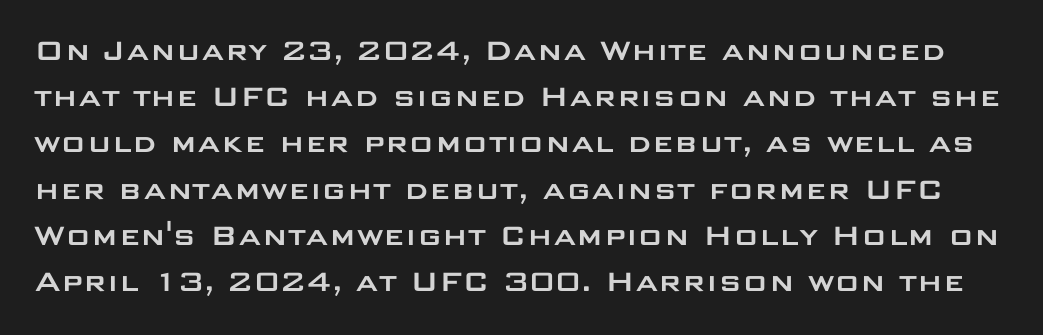
Q: Is the text italic (slanted)? A: No, it is upright.
Q: Is the typeface a serif or a sans-serif typeface? A: Sans-serif.
Q: Is the text underlined? A: No.
Q: Is the spacing between letters normal or unusually wide? A: Normal.
Q: Is the spacing between lines tight, normal or loose? A: Normal.
Q: Width (condensed, normal, or wide)? A: Wide.
Q: Stroke contrast? A: Low.
Q: x-height? A: Large.
Q: Monospaced? A: No.
